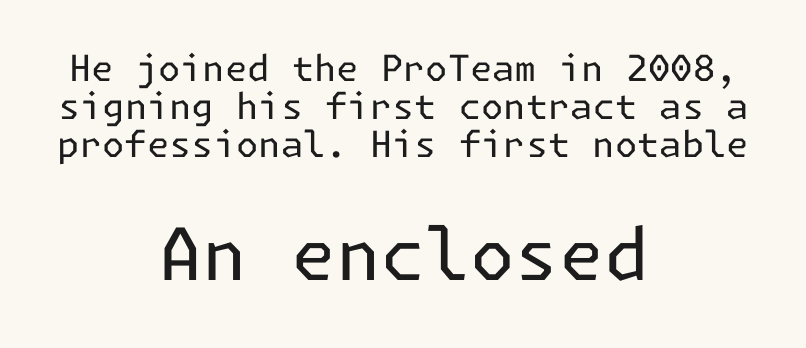
The image shows 72 px regular-weight sans-serif type, upright; set centered, tight line spacing (1.05x), normal letter spacing, not underlined; the second (bottom) block is 2.0x larger; low stroke contrast and a medium x-height.
